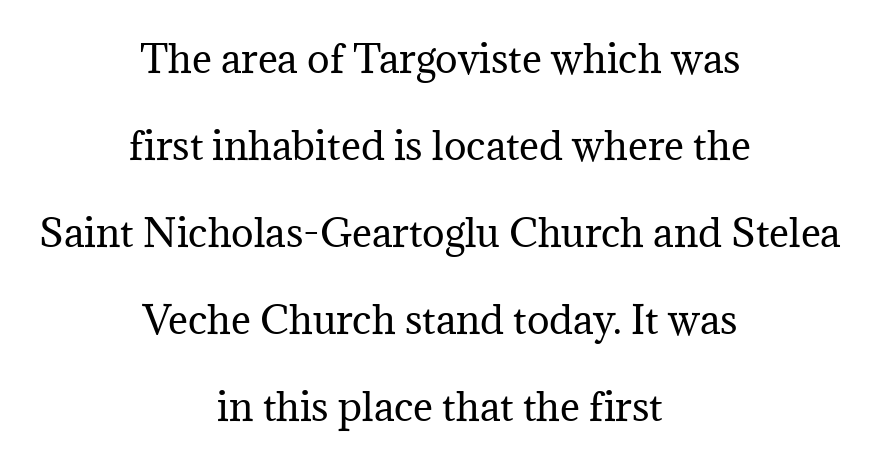
The image shows 38 px regular-weight serif type, upright; set centered, loose line spacing (2.29x), normal letter spacing, not underlined; medium stroke contrast and a medium x-height.
